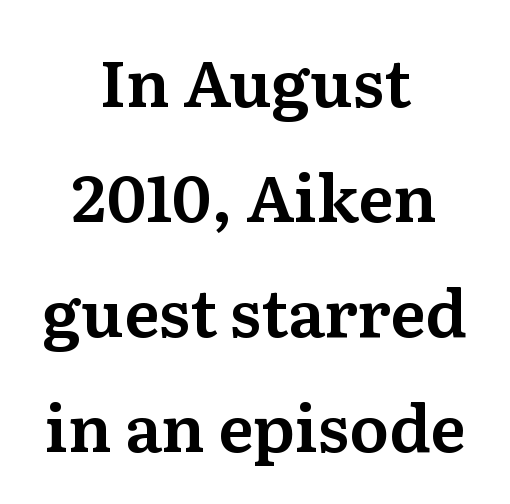
A serif font was chosen for this passage. The strip under each line holds only bare page. In terms of letterspacing, this is plain default setting. Note the varied advance widths — an 'i' is clearly narrower than an 'm'.
